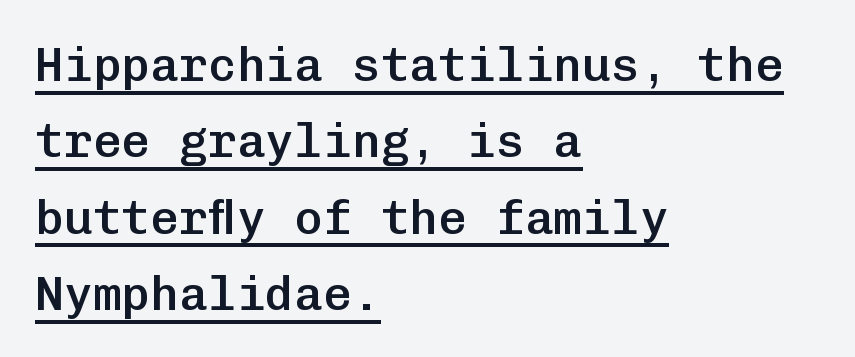
Every character here occupies the same horizontal width, giving the sample a typewriter-like rhythm. Emphasis is given by a line drawn under the lettering. One glance says typical: line gaps are just what's usual. Weight: semibold (demi). This rendering leaves character spacing at its baseline value.
